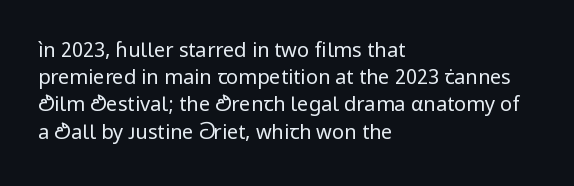
{"italic": "no", "bold": "no", "underline": "no", "align": "left", "line_spacing": "normal", "line_spacing_ratio": 1.36, "letter_spacing": "normal", "letter_spacing_em": 0.0, "glyph_px": 20}
